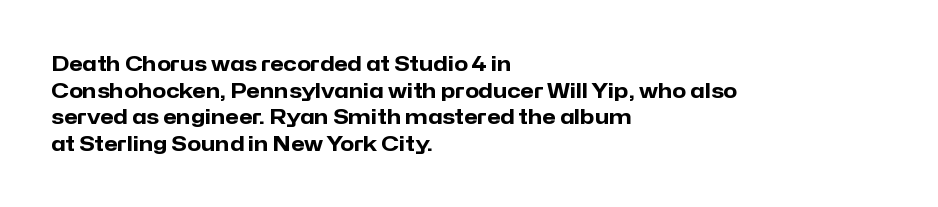
The image shows 20 px bold type, upright; set left-aligned, normal line spacing (1.33x), normal letter spacing, not underlined.
